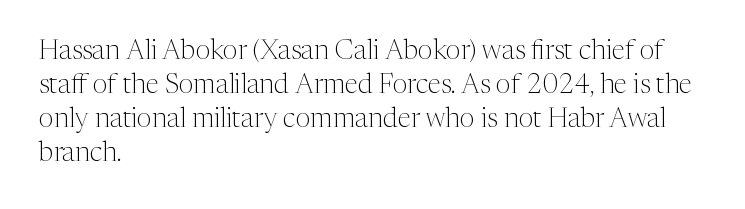
Q: Is the text bold? A: No.
Q: Is the text italic (slanted)? A: No, it is upright.
Q: Is the text underlined? A: No.
Q: How is the paragraph aligned? A: Left-aligned.
Q: Is the spacing between letters normal or unusually wide? A: Normal.
Q: Is the spacing between lines tight, normal or loose? A: Normal.
